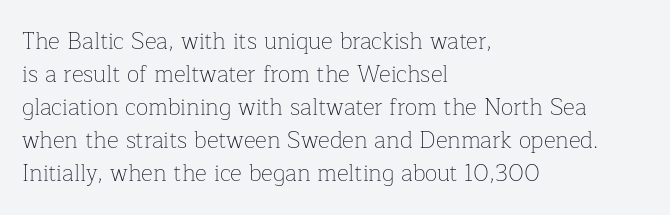
Honestly, the row spacing looks completely unremarkable. Caption: face not bold, strokes unweighted. Posture: vertical. This rendering features lettering with no underline. The setting favours the left margin, as ordinary paragraphs usually do.
